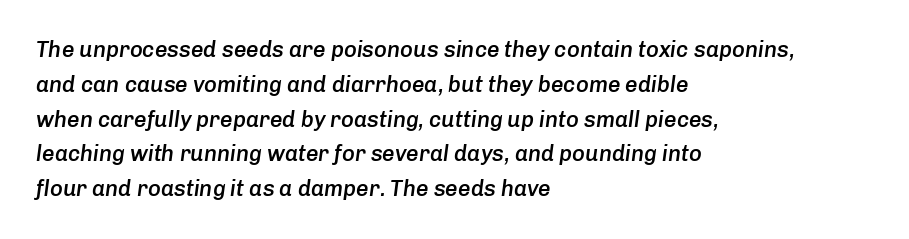
{"italic": "yes", "lean": "right", "slant_degrees": 8, "bold": "semi", "underline": "no", "align": "left", "line_spacing": "normal", "line_spacing_ratio": 1.58, "letter_spacing": "normal", "letter_spacing_em": 0.0, "glyph_px": 22}
